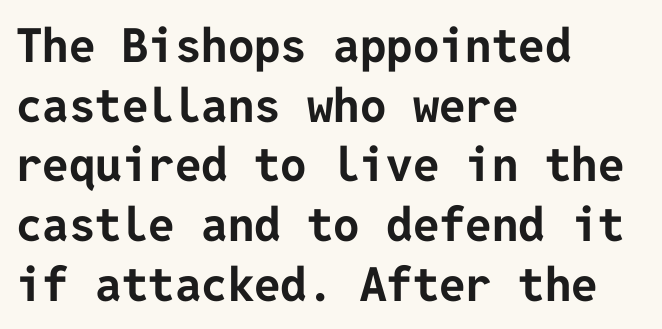
{"serif": "no", "italic": "no", "bold": "yes", "weight": "bold", "width": "normal", "stroke_contrast": "low", "x_height": "medium", "underline": "no", "align": "left", "line_spacing": "normal", "line_spacing_ratio": 1.27, "letter_spacing": "normal", "letter_spacing_em": 0.0, "glyph_px": 47}
